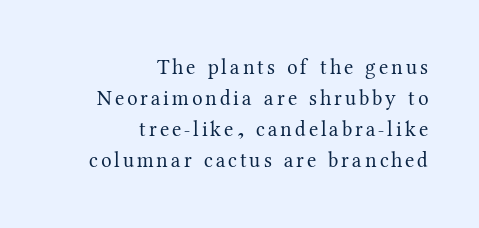
Q: Is the text bold? A: No.
Q: Is the text italic (slanted)? A: No, it is upright.
Q: Is the text underlined? A: No.
Q: How is the paragraph aligned? A: Right-aligned.
Q: Is the spacing between lines tight, normal or loose? A: Normal.
